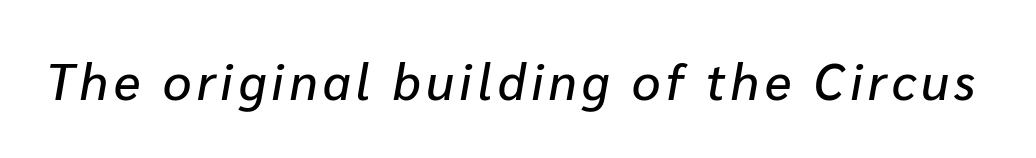
The image shows 50 px text type, italic (leaning right); set not underlined; low stroke contrast and a medium x-height.
